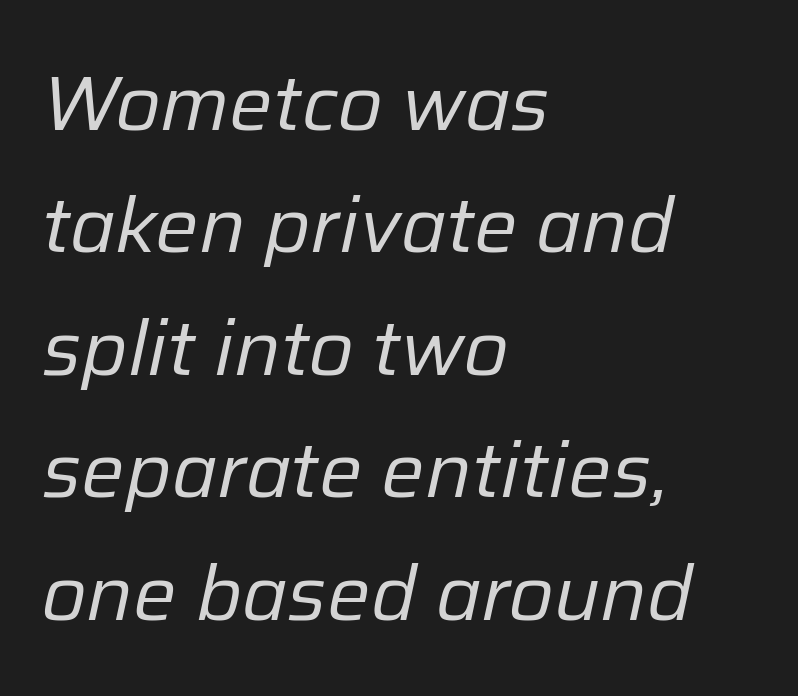
Q: Is the text bold? A: No.
Q: Is the text italic (slanted)? A: Yes, it leans right by about 12 degrees.
Q: Is the text underlined? A: No.
Q: How is the paragraph aligned? A: Left-aligned.
Q: Is the spacing between letters normal or unusually wide? A: Normal.
Q: Is the spacing between lines tight, normal or loose? A: Normal.
Q: Width (condensed, normal, or wide)? A: Normal.
Q: Stroke contrast? A: Low.
Q: x-height? A: Medium.
Q: Monospaced? A: No.
